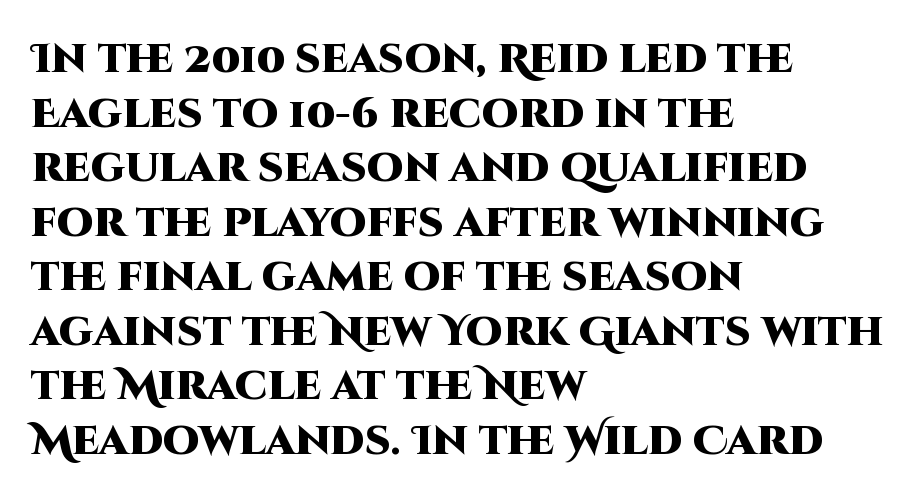
These words are printed bold, with thick strokes throughout. The typeface chosen for these lines omits serifs. Rows of type keep a routine distance in the vertical direction. Spacing verdict: proportional, widths tailored to each character. Each line starts at the same left margin while the right side varies.
